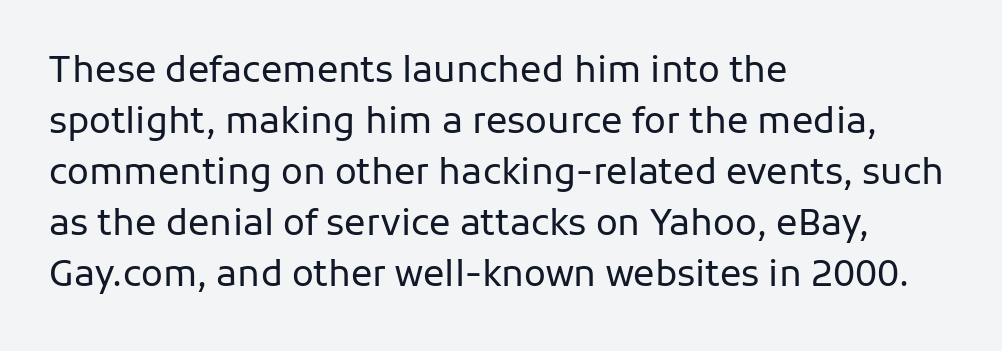
Q: Is the text bold? A: No.
Q: Is the text italic (slanted)? A: No, it is upright.
Q: Is the typeface a serif or a sans-serif typeface? A: Sans-serif.
Q: Is the text underlined? A: No.
Q: How is the paragraph aligned? A: Left-aligned.
Q: Is the spacing between letters normal or unusually wide? A: Normal.
Q: Is the spacing between lines tight, normal or loose? A: Normal.
Q: Width (condensed, normal, or wide)? A: Normal.
Q: Stroke contrast? A: Low.
Q: x-height? A: Medium.
Q: Monospaced? A: No.
